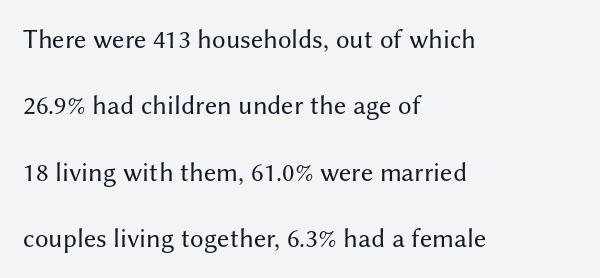
{"italic": "no", "bold": "no", "underline": "no", "align": "left", "line_spacing": "loose", "line_spacing_ratio": 2.46, "letter_spacing": "normal", "letter_spacing_em": 0.0, "glyph_px": 27}
